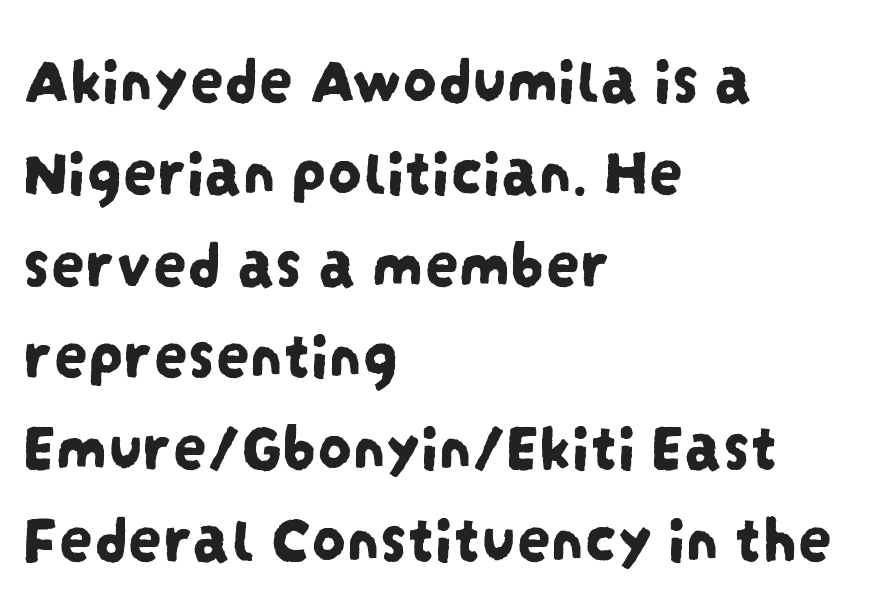
{"serif": "no", "width": "condensed", "stroke_contrast": "low", "x_height": "large", "monospaced": "no", "underline": "no", "align": "left", "line_spacing": "normal", "line_spacing_ratio": 1.35, "letter_spacing": "normal", "letter_spacing_em": 0.0, "glyph_px": 68}
